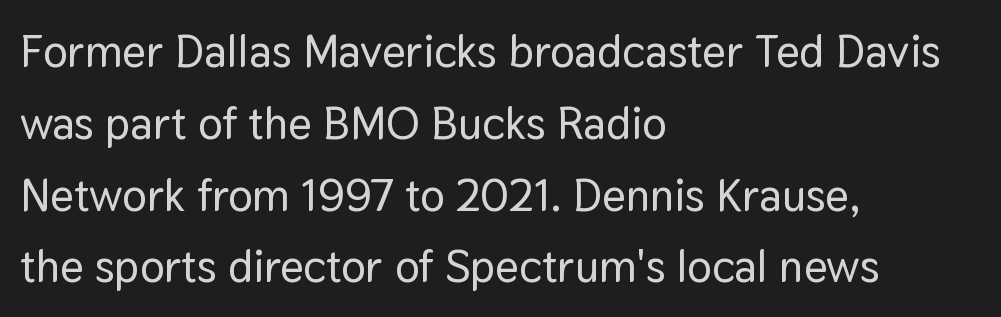
The passage shown is typeset with a sans-serif family. Tracking value appears to be zero — textbook default spacing. The lettering holds an erect, upright posture throughout. Vertically, the passage feels balanced, rows spaced as you'd expect. Descender tails drop into unmarked territory. Each line starts at the same left margin while the right side varies.
